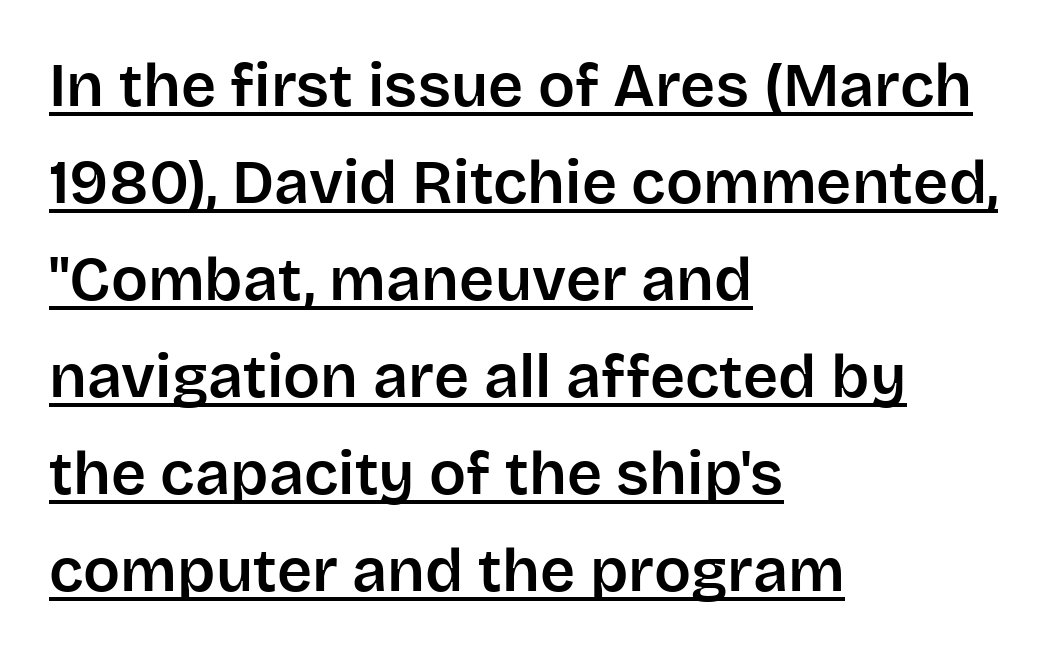
The specimen reads as upright at a glance. Reading down the column, the eye jumps a familiar distance to each next line. Letterform terminals end flat and unadorned throughout the passage. Here the designer chose a conventional face with non-uniform glyph widths.
